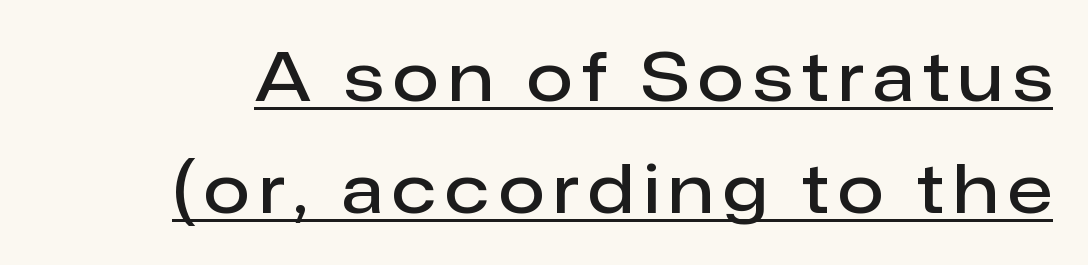
Q: Is the text bold? A: Semi-bold.
Q: Is the text italic (slanted)? A: No, it is upright.
Q: Is the typeface a serif or a sans-serif typeface? A: Sans-serif.
Q: Is the text underlined? A: Yes.
Q: Is the spacing between lines tight, normal or loose? A: Normal.
Q: Width (condensed, normal, or wide)? A: Normal.
Q: Stroke contrast? A: Low.
Q: x-height? A: Medium.
Q: Monospaced? A: No.
